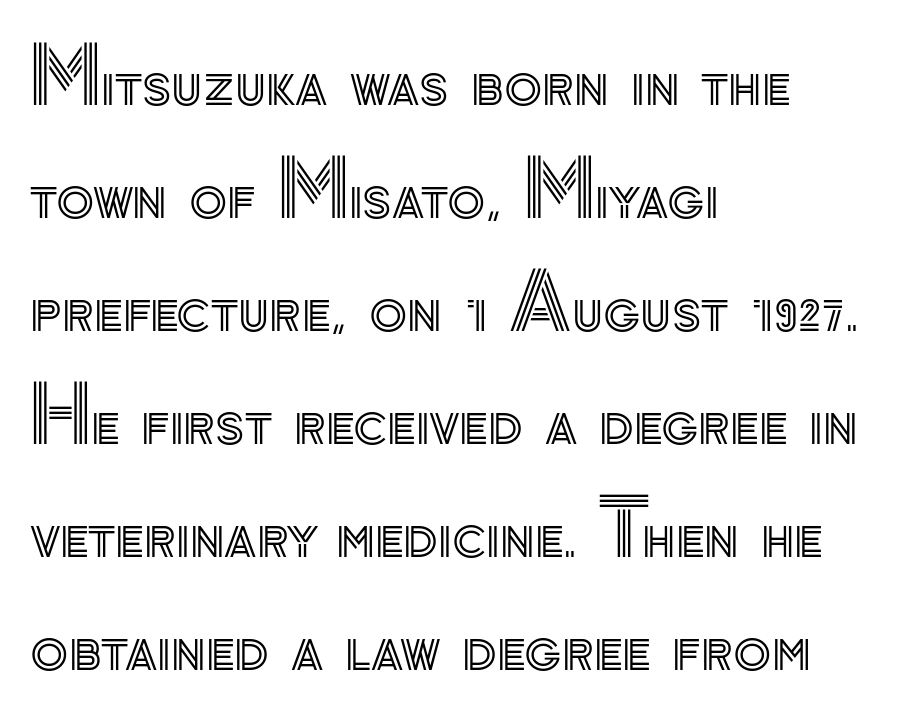
Q: Is the text italic (slanted)? A: No, it is upright.
Q: Is the text underlined? A: No.
Q: How is the paragraph aligned? A: Left-aligned.
Q: Is the spacing between letters normal or unusually wide? A: Normal.
Q: Is the spacing between lines tight, normal or loose? A: Normal.
Q: Width (condensed, normal, or wide)? A: Normal.
Q: x-height? A: Small.
Q: Monospaced? A: No.
